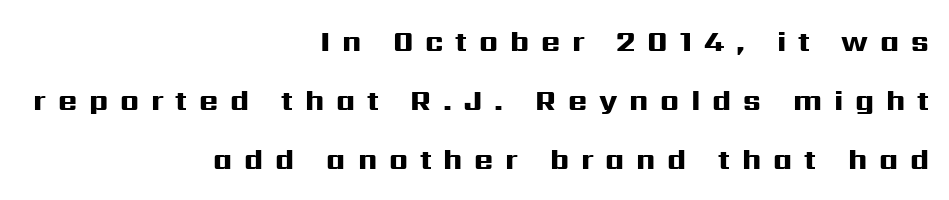
{"serif": "no", "italic": "no", "bold": "yes", "weight": "heavy", "width": "wide", "stroke_contrast": "high", "x_height": "medium", "monospaced": "no", "underline": "no", "align": "right", "line_spacing": "loose", "line_spacing_ratio": 2.03, "letter_spacing": "wide", "letter_spacing_em": 0.41, "glyph_px": 29}
